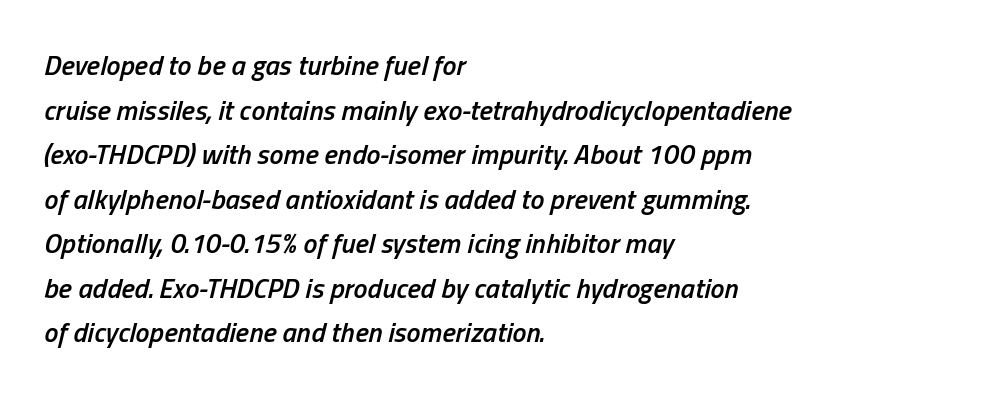
Q: Is the text bold? A: Semi-bold.
Q: Is the text italic (slanted)? A: Yes, it leans right by about 13 degrees.
Q: Is the text underlined? A: No.
Q: How is the paragraph aligned? A: Left-aligned.
Q: Is the spacing between letters normal or unusually wide? A: Normal.
Q: Is the spacing between lines tight, normal or loose? A: Normal.
Q: Width (condensed, normal, or wide)? A: Condensed.
Q: Stroke contrast? A: Low.
Q: x-height? A: Medium.
Q: Monospaced? A: No.
